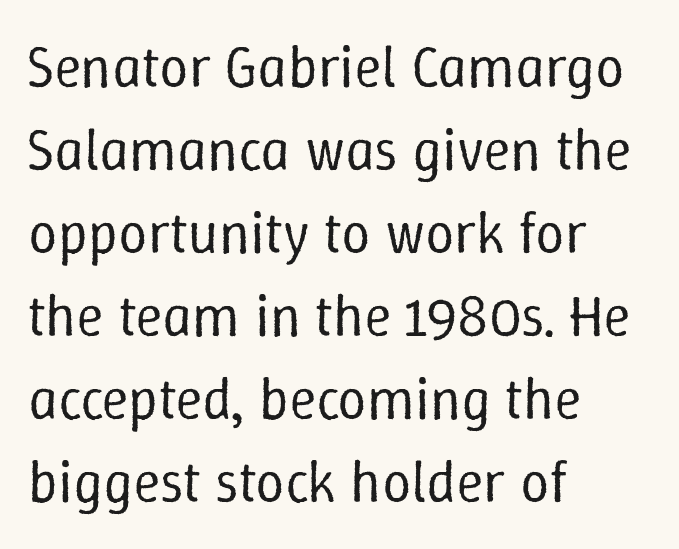
This rendering features lettering with no underline. Looks like regular typesetting: each glyph gets only the width it needs. This sample uses plain, unmodified letter spacing. Leading matches the norm, producing a regular column. Do the letters lean? They stand straight. The ragged edge is on the right, which tells us the setting is flush left.
